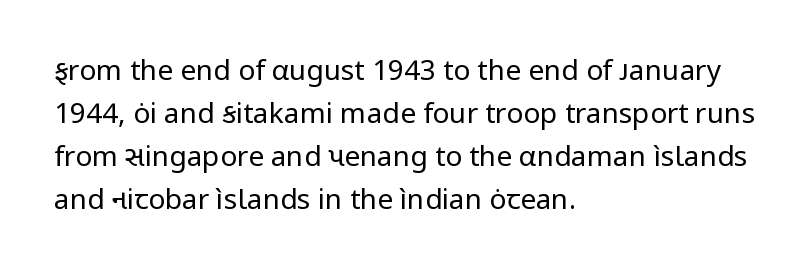
{"serif": "no", "italic": "no", "bold": "no", "weight": "regular", "width": "normal", "stroke_contrast": "low", "x_height": "medium", "monospaced": "no", "underline": "no", "align": "left", "line_spacing": "normal", "line_spacing_ratio": 1.54, "letter_spacing": "normal", "letter_spacing_em": 0.0, "glyph_px": 28}
